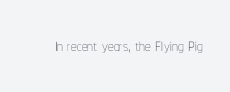
The type is set solid horizontally, with unmodified tracking. Words float on clear page, feet unadorned. A quiet, ordinary-to-light weight characterises the typeface. The type sits square on the baseline with zero lean.
